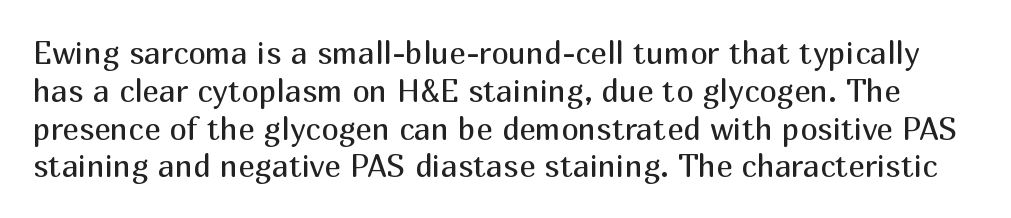
The image shows 31 px regular-weight sans-serif type, upright; set line spacing 1.22x, normal letter spacing, not underlined; medium stroke contrast and a medium x-height.
